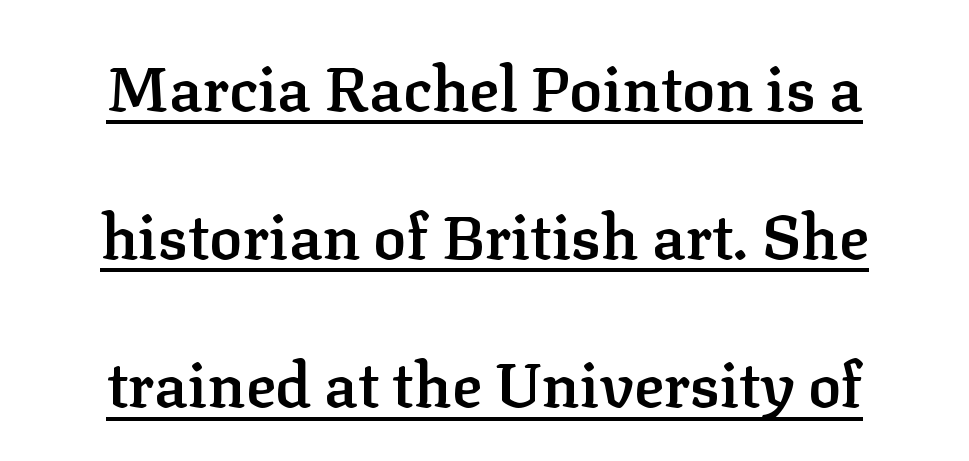
The face used here is rendered with its standard letterfit. Leading is clearly above the norm, producing a sparse column. Underline: present. How heavy is the stroke? Medium-heavy — a semibold, shy of bold.
